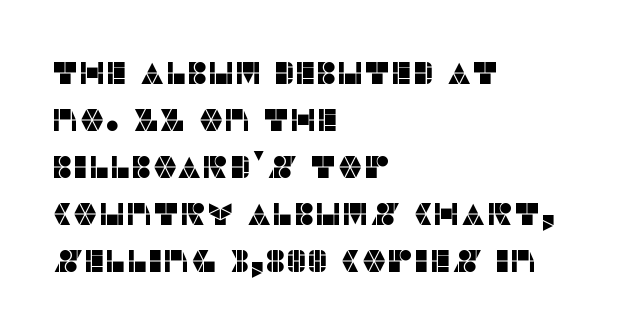
The image shows 32 px sans-serif type, upright; set left-aligned, normal line spacing (1.47x), normal letter spacing, not underlined; low stroke contrast and a large x-height.
